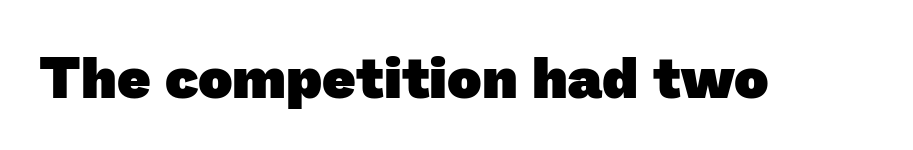
The image shows 58 px heavy sans-serif type; set normal letter spacing, not underlined; low stroke contrast and a medium x-height.
